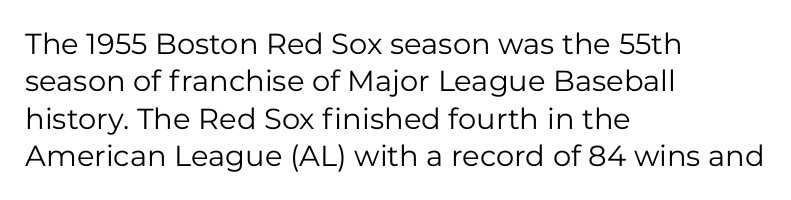
The image shows 29 px regular-weight sans-serif type, upright; set left-aligned, normal line spacing (1.29x), normal letter spacing, not underlined; low stroke contrast and a medium x-height.
